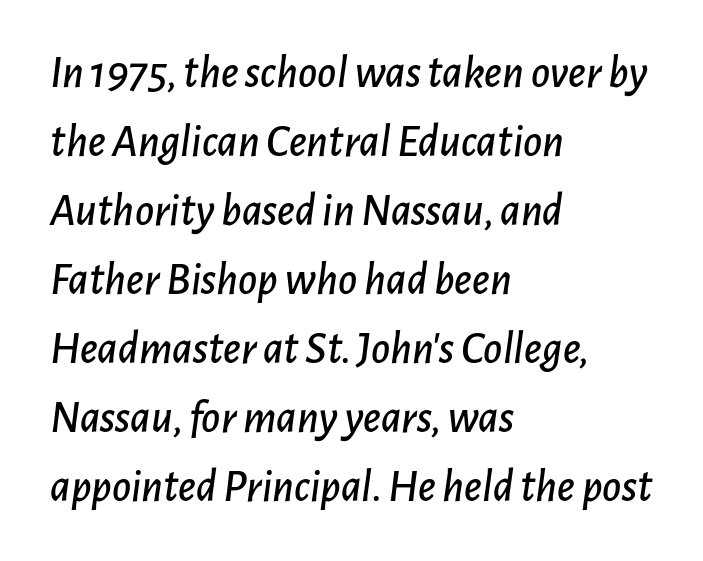
Q: Is the text italic (slanted)? A: Yes, it leans right by about 7 degrees.
Q: Is the text underlined? A: No.
Q: How is the paragraph aligned? A: Left-aligned.
Q: Is the spacing between letters normal or unusually wide? A: Normal.
Q: Is the spacing between lines tight, normal or loose? A: Normal.
Q: Width (condensed, normal, or wide)? A: Normal.
Q: Stroke contrast? A: Low.
Q: x-height? A: Medium.
Q: Monospaced? A: No.
